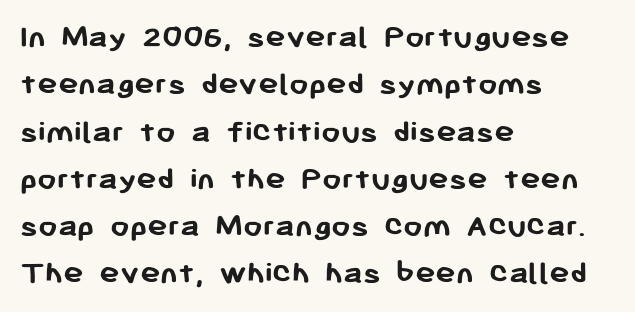
Underlining? Definitely not there. Do the letters lean? They stand straight. You could not count columns in this text — the font is proportionally spaced. Tracking here is standard; glyphs follow each other at the usual distance. Summary of vertical rhythm: regular, with standard interline spacing. Serif or sans? Sans — the stroke terminals are bare.
